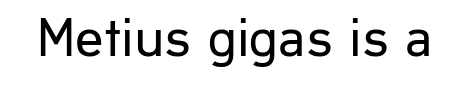
{"serif": "no", "italic": "no", "bold": "no", "weight": "regular", "width": "normal", "stroke_contrast": "low", "x_height": "medium", "monospaced": "no", "underline": "no", "letter_spacing": "normal", "letter_spacing_em": 0.0, "glyph_px": 56}
